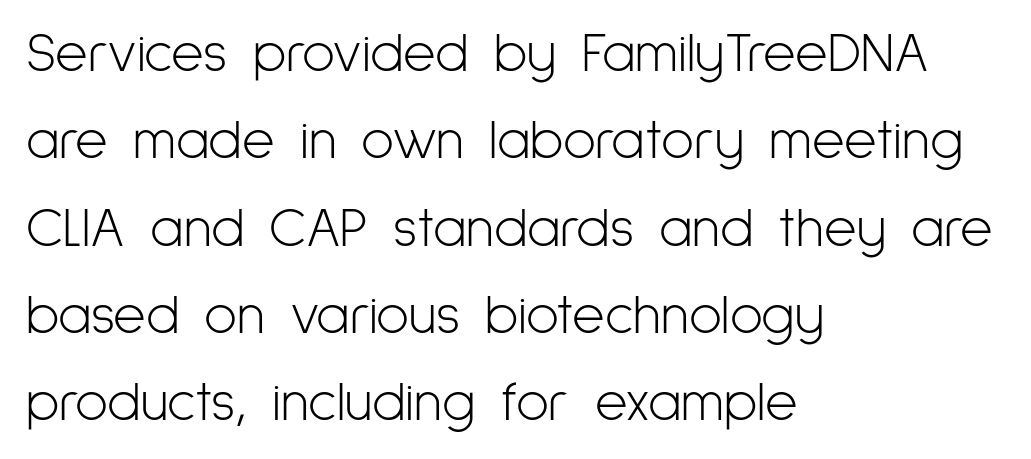
{"serif": "no", "italic": "no", "bold": "no", "weight": "light", "width": "condensed", "stroke_contrast": "low", "x_height": "medium", "monospaced": "no", "underline": "no", "align": "left", "line_spacing": "normal", "line_spacing_ratio": 1.56, "letter_spacing": "normal", "letter_spacing_em": 0.0, "glyph_px": 56}
